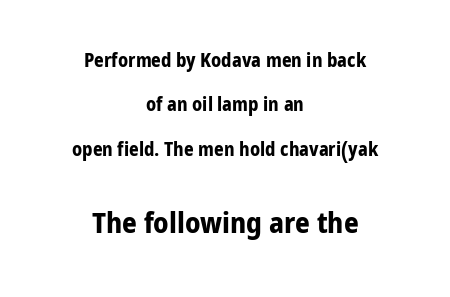
{"serif": "no", "italic": "no", "bold": "yes", "weight": "bold", "width": "normal", "stroke_contrast": "low", "x_height": "medium", "monospaced": "no", "underline": "no", "align": "center", "line_spacing": "loose", "line_spacing_ratio": 2.34, "letter_spacing": "normal", "letter_spacing_em": 0.0, "larger_block": "second", "size_ratio": 1.53, "glyph_px": 29}
